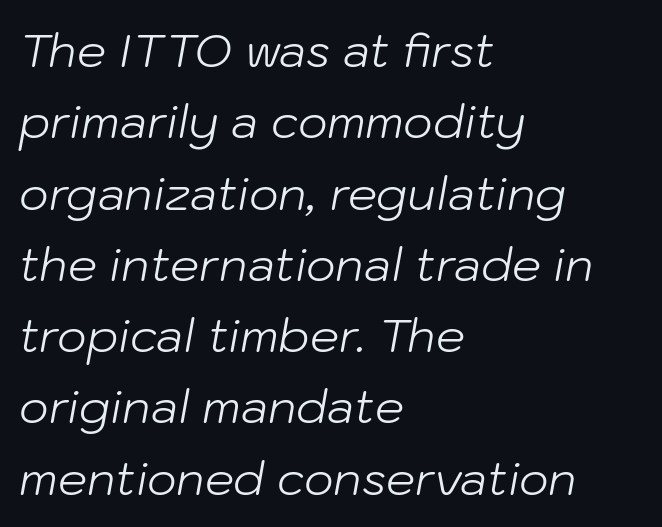
The setting favours the left margin, as ordinary paragraphs usually do. How are the letters spaced? Ordinarily, with no added tracking. The face used here is proportionally spaced, like ordinary book or web type. Notice how the stems are inclined rather than vertical — that's the hallmark of italics. The lines sit at an ordinary, default distance from one another. The font sits on the lighter half of the weight spectrum, regular included.
